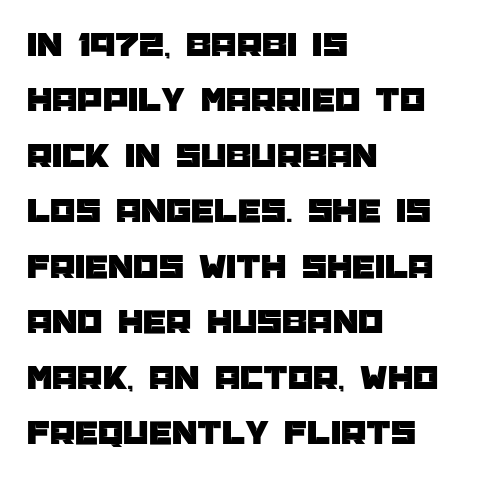
The image shows 36 px sans-serif type, upright; set left-aligned, normal line spacing (1.54x), normal letter spacing, not underlined; low stroke contrast and a large x-height.
